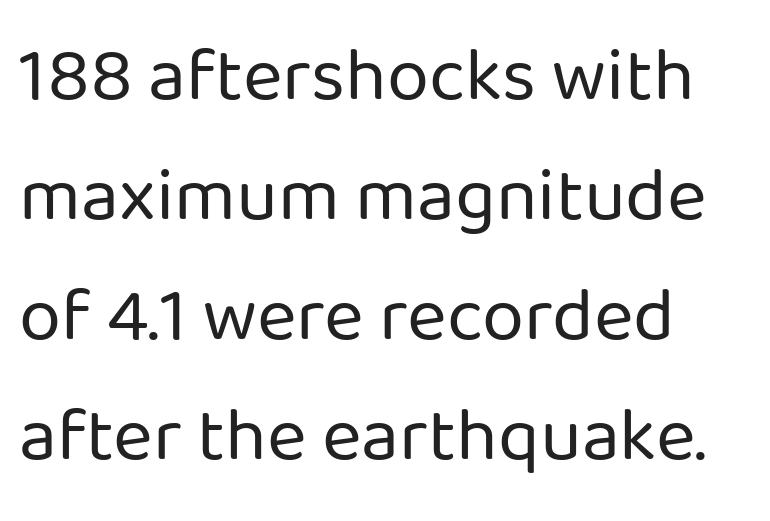
Q: Is the text bold? A: No.
Q: Is the text italic (slanted)? A: No, it is upright.
Q: Is the typeface a serif or a sans-serif typeface? A: Sans-serif.
Q: Is the text underlined? A: No.
Q: How is the paragraph aligned? A: Left-aligned.
Q: Is the spacing between letters normal or unusually wide? A: Normal.
Q: Is the spacing between lines tight, normal or loose? A: Normal.
Q: Width (condensed, normal, or wide)? A: Normal.
Q: Stroke contrast? A: Low.
Q: x-height? A: Medium.
Q: Monospaced? A: No.
